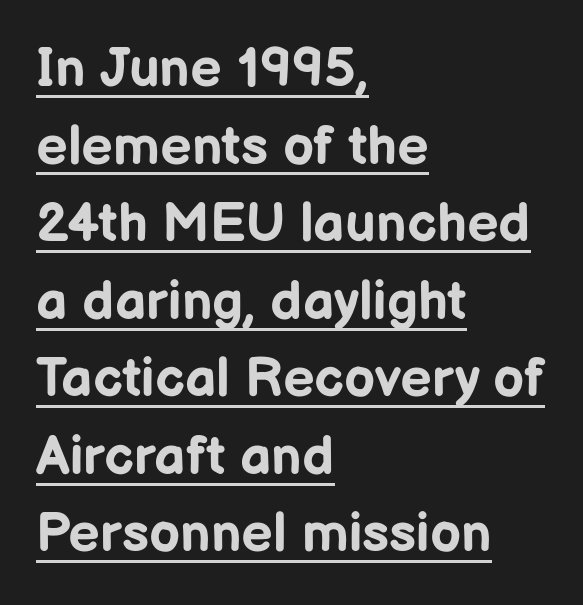
A typesetter would call this proportional, since set widths differ per character. Characters remain perfectly vertical along every line. Does the copy run flush right? No — it runs flush left. I'd describe the lettering as bold — thick and assertive. The sample's only ornament is a line tracing under the words.
